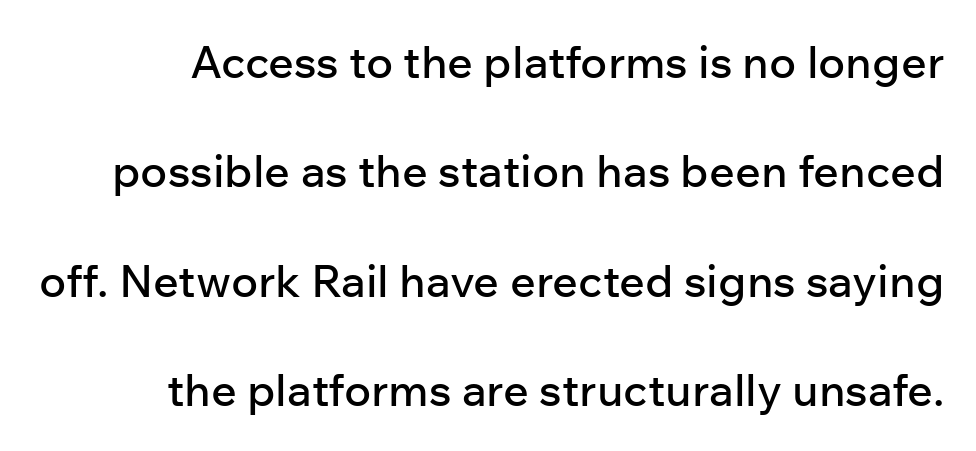
The image shows 45 px sans-serif type, upright; set loose line spacing (2.43x), normal letter spacing, not underlined; low stroke contrast and a medium x-height.
